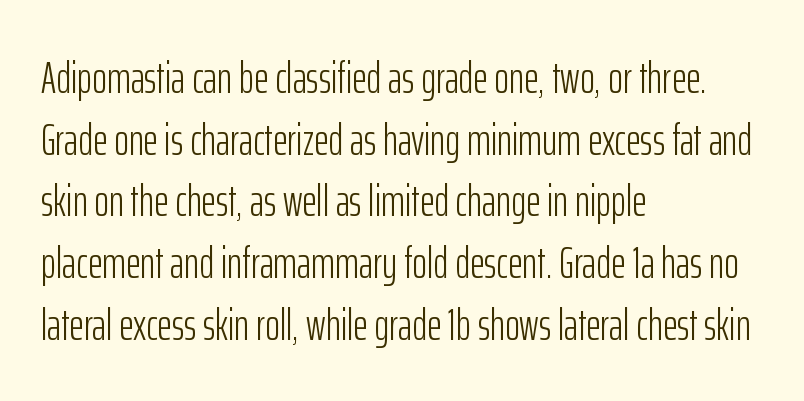
Q: Is the text bold? A: No.
Q: Is the text italic (slanted)? A: No, it is upright.
Q: Is the typeface a serif or a sans-serif typeface? A: Sans-serif.
Q: Is the text underlined? A: No.
Q: How is the paragraph aligned? A: Left-aligned.
Q: Is the spacing between letters normal or unusually wide? A: Normal.
Q: Is the spacing between lines tight, normal or loose? A: Normal.
Q: Width (condensed, normal, or wide)? A: Condensed.
Q: Stroke contrast? A: Low.
Q: x-height? A: Medium.
Q: Monospaced? A: No.
